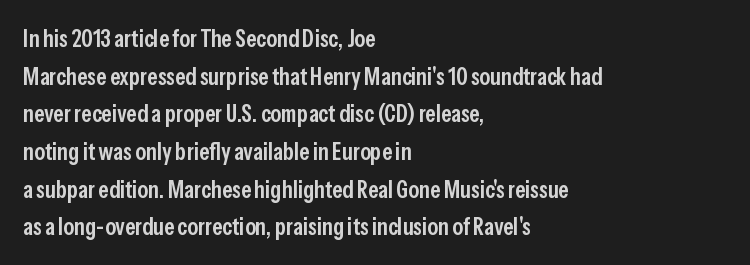
The image shows 24 px text type, upright; set left-aligned, normal line spacing (1.57x), normal letter spacing, not underlined.
